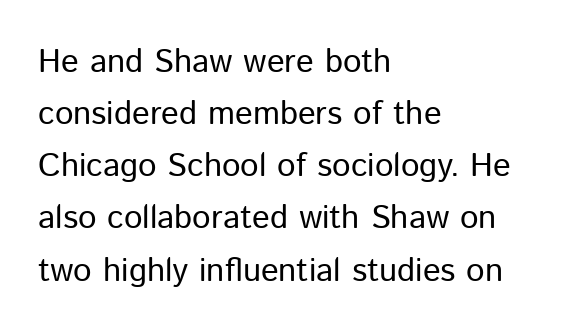
Anything drawn beneath the words? Only blank space. Caption: multi-line text, flush left, ragged right. Is this a fixed-width face? No — the glyphs have proportional, varying widths. The passage shown stacks its lines at a standard gap. Italic: no, the glyphs are upright roman.
